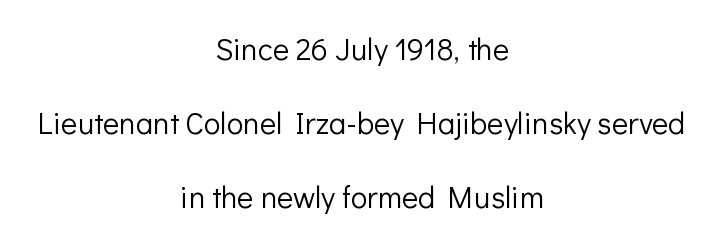
{"serif": "no", "italic": "no", "bold": "no", "weight": "light", "width": "normal", "stroke_contrast": "low", "x_height": "medium", "monospaced": "no", "underline": "no", "align": "center", "line_spacing": "loose", "line_spacing_ratio": 2.38, "letter_spacing": "normal", "letter_spacing_em": 0.0, "glyph_px": 31}
